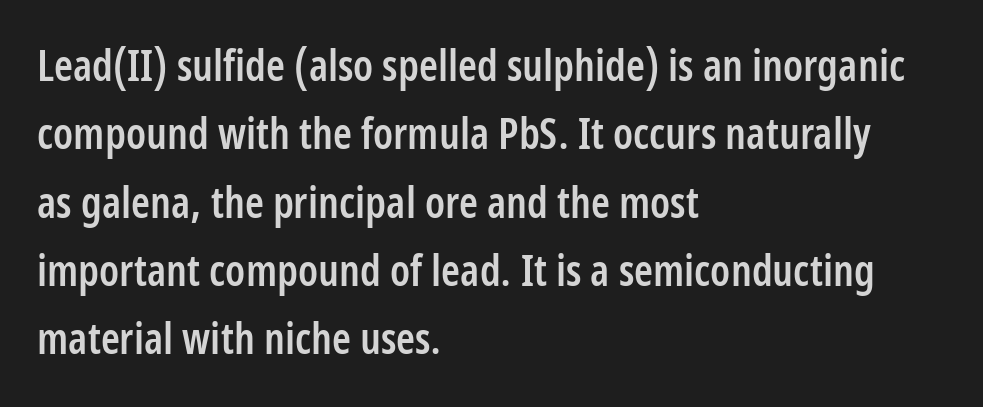
{"serif": "no", "italic": "no", "bold": "semi", "weight": "semibold", "width": "condensed", "stroke_contrast": "low", "x_height": "medium", "monospaced": "no", "underline": "no", "align": "left", "line_spacing": "normal", "line_spacing_ratio": 1.59, "letter_spacing": "normal", "letter_spacing_em": 0.0, "glyph_px": 43}
